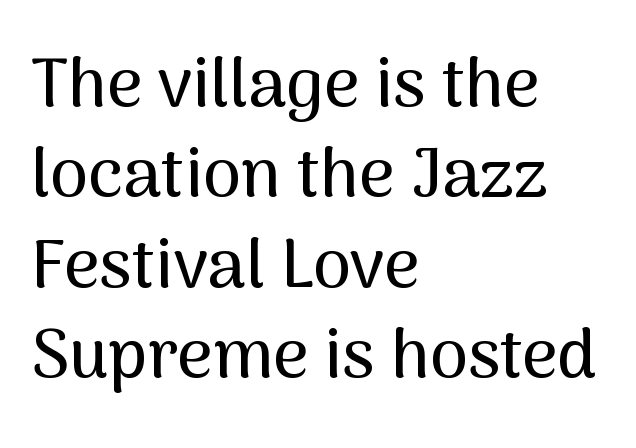
Q: Is the text italic (slanted)? A: No, it is upright.
Q: Is the typeface a serif or a sans-serif typeface? A: Sans-serif.
Q: Is the text underlined? A: No.
Q: How is the paragraph aligned? A: Left-aligned.
Q: Is the spacing between letters normal or unusually wide? A: Normal.
Q: Is the spacing between lines tight, normal or loose? A: Normal.
Q: Width (condensed, normal, or wide)? A: Normal.
Q: Stroke contrast? A: Medium.
Q: x-height? A: Medium.
Q: Monospaced? A: No.
